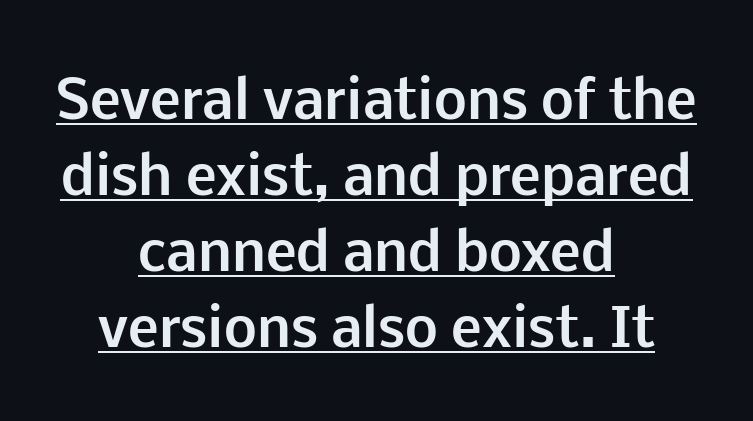
{"serif": "no", "italic": "no", "bold": "yes", "weight": "bold", "width": "normal", "stroke_contrast": "low", "x_height": "medium", "monospaced": "no", "underline": "yes", "align": "center", "line_spacing": "normal", "line_spacing_ratio": 1.46, "letter_spacing": "normal", "letter_spacing_em": 0.0, "glyph_px": 52}
